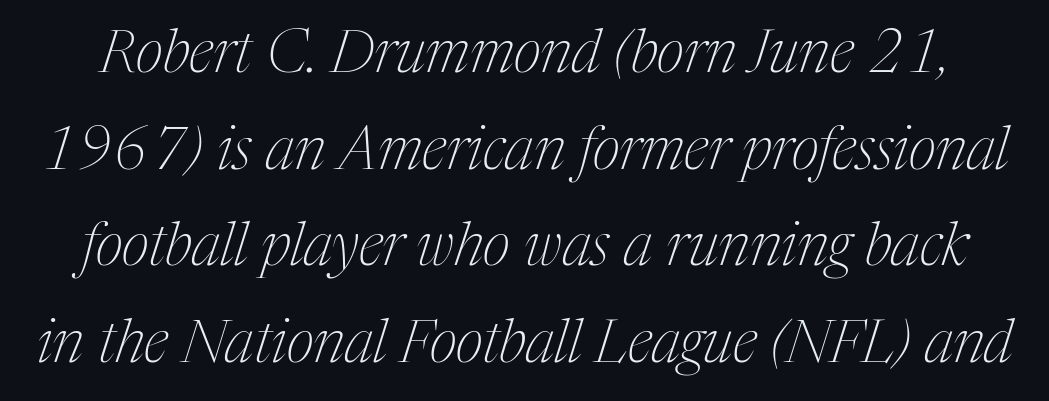
The image shows 60 px thin, condensed serif type, italic (leaning right); set normal line spacing (1.61x), normal letter spacing, not underlined; medium stroke contrast and a medium x-height.
